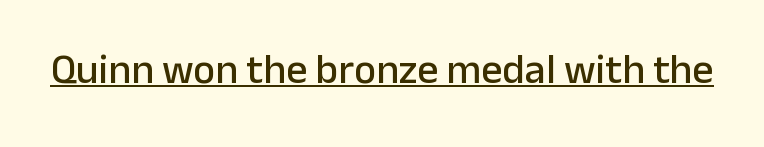
{"serif": "no", "italic": "no", "width": "normal", "stroke_contrast": "low", "x_height": "medium", "monospaced": "no", "underline": "yes", "letter_spacing": "normal", "letter_spacing_em": 0.0, "glyph_px": 42}
